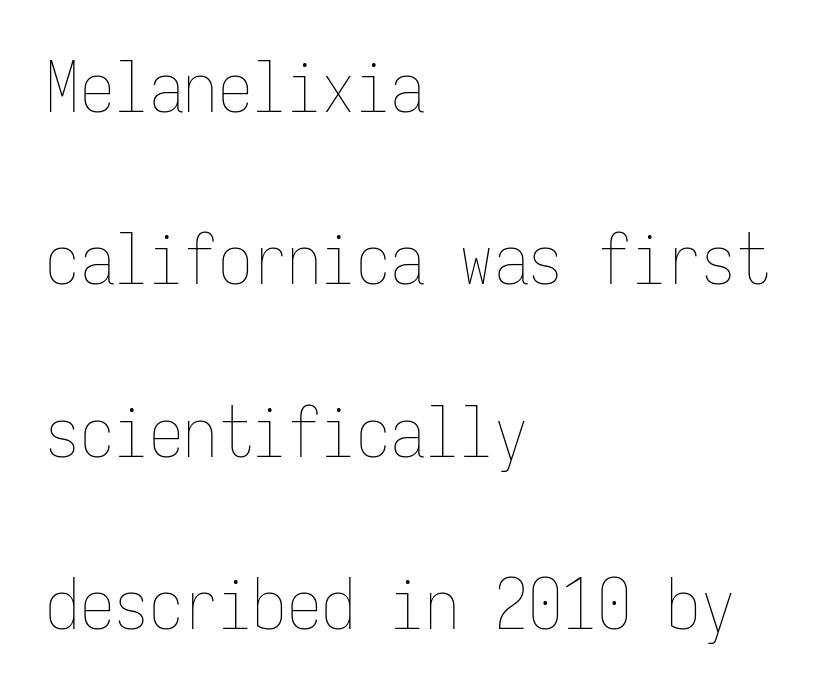
{"italic": "no", "bold": "no", "weight": "thin", "width": "condensed", "stroke_contrast": "low", "x_height": "medium", "monospaced": "yes", "underline": "no", "align": "left", "line_spacing": "loose", "line_spacing_ratio": 2.5, "letter_spacing": "normal", "letter_spacing_em": 0.0, "glyph_px": 69}
